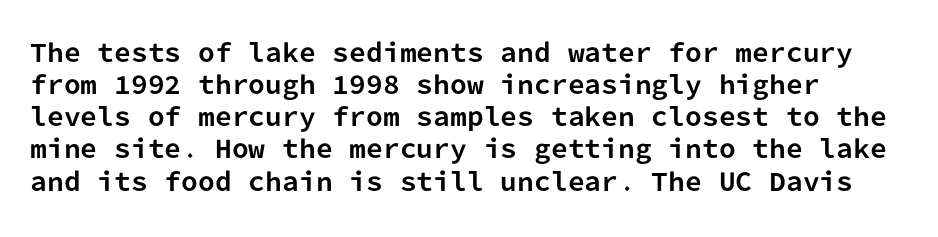
Q: Is the text bold? A: Yes.
Q: Is the text italic (slanted)? A: No, it is upright.
Q: Is the text underlined? A: No.
Q: How is the paragraph aligned? A: Left-aligned.
Q: Is the spacing between letters normal or unusually wide? A: Normal.
Q: Is the spacing between lines tight, normal or loose? A: Normal.
